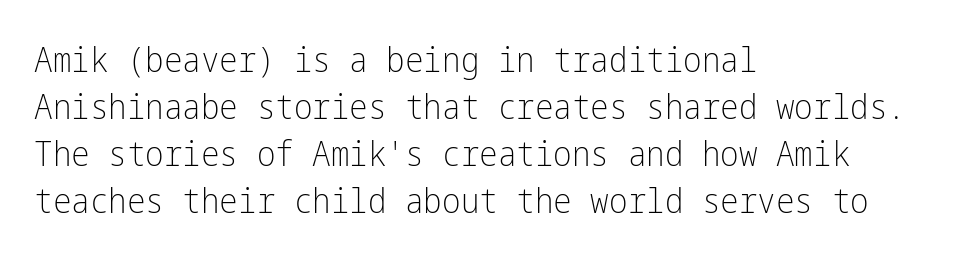
Q: Is the text bold? A: No.
Q: Is the text italic (slanted)? A: No, it is upright.
Q: Is the typeface a serif or a sans-serif typeface? A: Sans-serif.
Q: Is the text underlined? A: No.
Q: How is the paragraph aligned? A: Left-aligned.
Q: Is the spacing between letters normal or unusually wide? A: Normal.
Q: Is the spacing between lines tight, normal or loose? A: Normal.
Q: Width (condensed, normal, or wide)? A: Condensed.
Q: Stroke contrast? A: Low.
Q: x-height? A: Medium.
